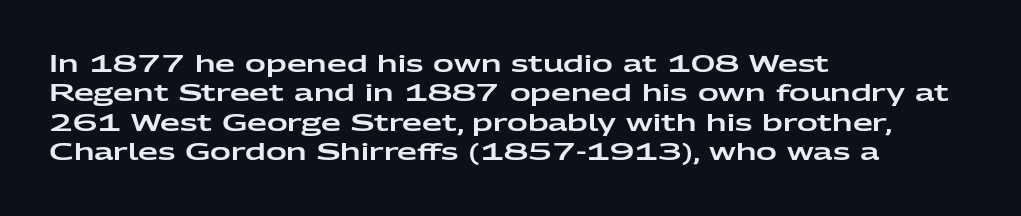
The image shows 23 px text type, upright; set left-aligned, normal line spacing (1.28x), normal letter spacing, not underlined.
